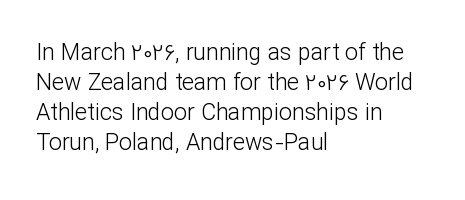
{"italic": "no", "bold": "no", "underline": "no", "align": "left", "line_spacing": "normal", "line_spacing_ratio": 1.31, "letter_spacing": "normal", "letter_spacing_em": 0.0, "glyph_px": 23}
